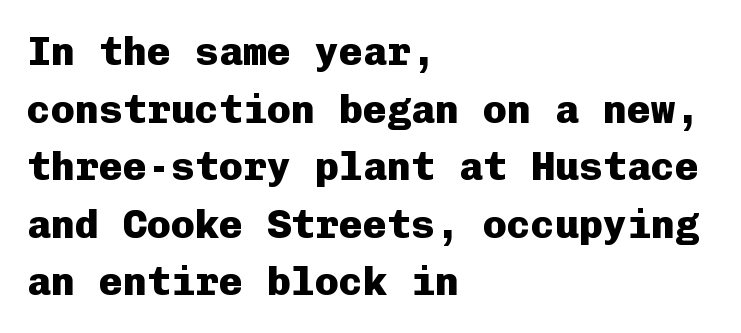
Line beginnings align vertically; line endings do not. The specimen omits any rule beneath the text block's lines. Nobody touched the tracking dial on this one. Is this a fixed-width face? Yes — each glyph sits in an identical cell. The type family on display is of the sans-serif kind.
